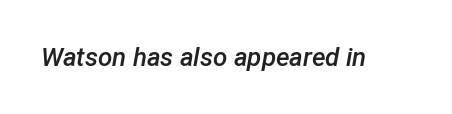
The image shows 26 px text type, italic (leaning right); set normal letter spacing, not underlined.
